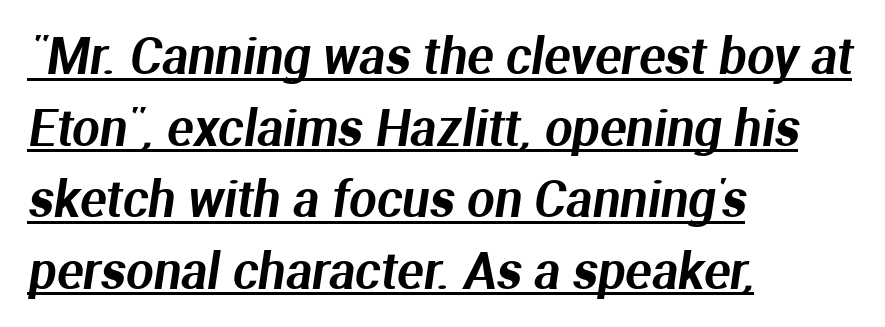
Q: Is the typeface a serif or a sans-serif typeface? A: Sans-serif.
Q: Is the text underlined? A: Yes.
Q: How is the paragraph aligned? A: Left-aligned.
Q: Is the spacing between letters normal or unusually wide? A: Normal.
Q: Is the spacing between lines tight, normal or loose? A: Normal.
Q: Width (condensed, normal, or wide)? A: Normal.
Q: Stroke contrast? A: Medium.
Q: x-height? A: Medium.
Q: Monospaced? A: No.
